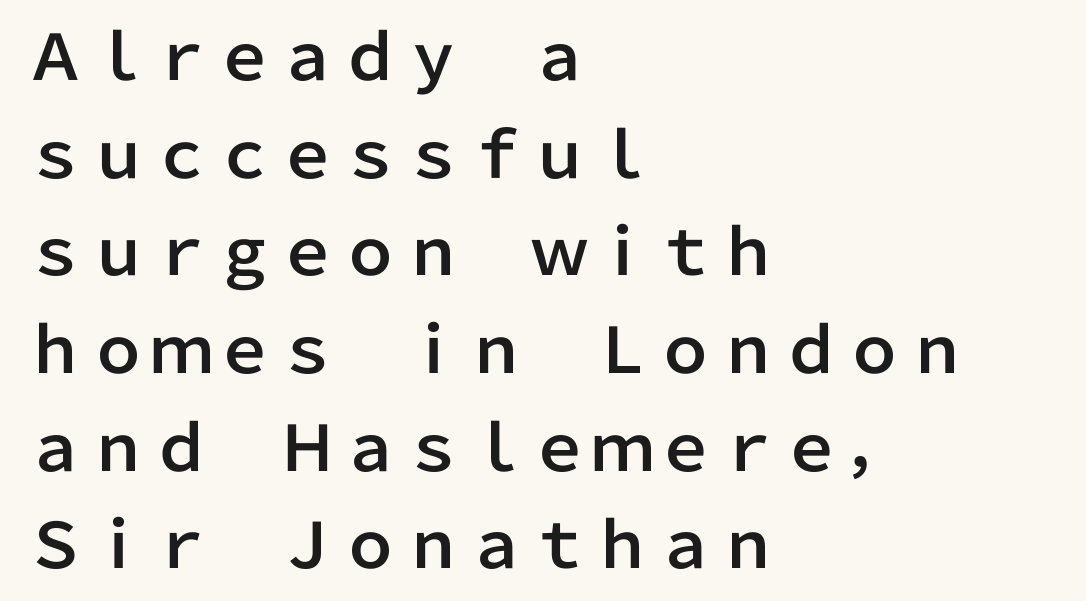
The gaps between neighbouring characters are ordinary and unremarkable. This is sans-serif lettering, the kind often seen on screens and signage. Notice how the stems are strictly vertical — no italics here. These lines are rendered in a variable-pitch font.
